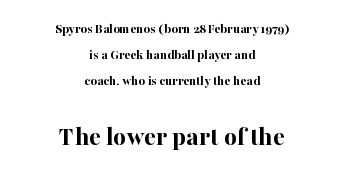
Q: Is the text bold? A: Yes.
Q: Is the text italic (slanted)? A: No, it is upright.
Q: Is the typeface a serif or a sans-serif typeface? A: Serif.
Q: Is the text underlined? A: No.
Q: How is the paragraph aligned? A: Centered.
Q: Is the spacing between letters normal or unusually wide? A: Normal.
Q: Which block of text is set in a larger size, the first (top) or the second (bottom)? A: The second (bottom) one.
Q: Width (condensed, normal, or wide)? A: Normal.
Q: Stroke contrast? A: High.
Q: x-height? A: Medium.
Q: Monospaced? A: No.
